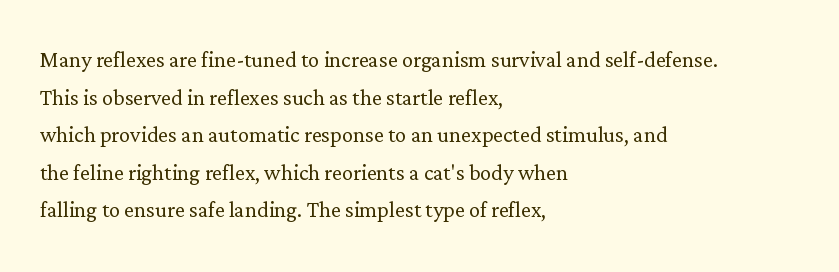
{"serif": "yes", "italic": "no", "bold": "no", "weight": "light", "width": "normal", "stroke_contrast": "low", "x_height": "medium", "monospaced": "no", "underline": "no", "align": "left", "line_spacing": "normal", "line_spacing_ratio": 1.34, "letter_spacing": "normal", "letter_spacing_em": 0.0, "glyph_px": 28}
